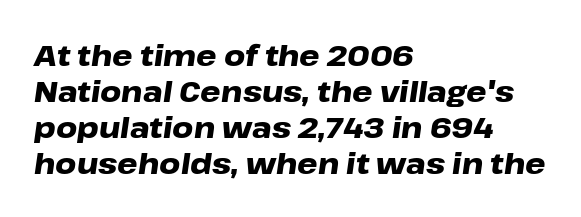
The line texture is even and compact thanks to regular tracking. The lines in this sample share a left origin and differ only in where they stop. Italic? Definitely — the glyphs are oblique. Honestly, there is no underline to notice here at all. Do the characters align in a grid? No, the font is proportional. Weight check: bold — yes, fully.
